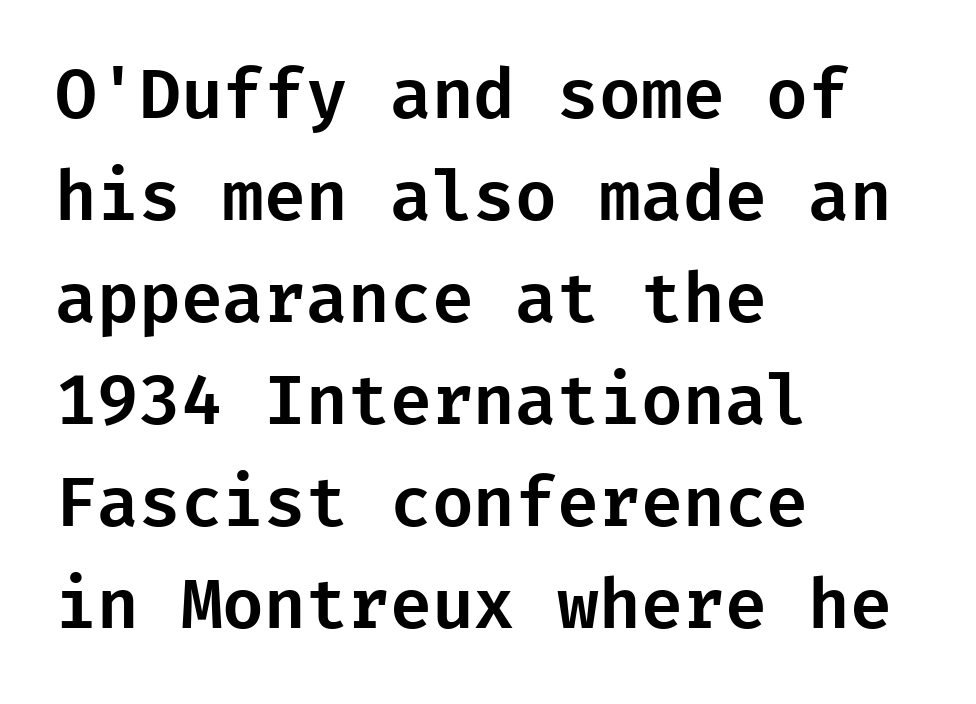
In terms of posture, this sample is upright. The tracking reads as untouched default to a designer's eye. I'd call this a sans setting — the letters go barefoot. Reading down the column, the eye jumps a familiar distance to each next line. Letters rest on an invisible, unmarked baseline.
